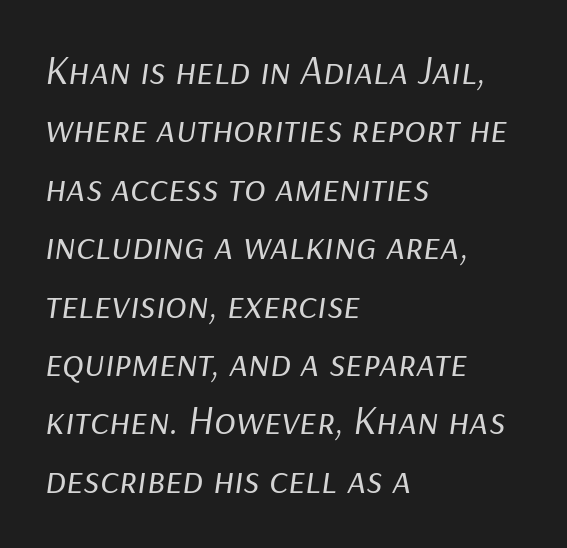
Q: Is the text bold? A: No.
Q: Is the text italic (slanted)? A: Yes, it leans right by about 9 degrees.
Q: Is the text underlined? A: No.
Q: How is the paragraph aligned? A: Left-aligned.
Q: Is the spacing between letters normal or unusually wide? A: Normal.
Q: Is the spacing between lines tight, normal or loose? A: Normal.
Q: Width (condensed, normal, or wide)? A: Normal.
Q: Stroke contrast? A: Low.
Q: x-height? A: Medium.
Q: Monospaced? A: No.
